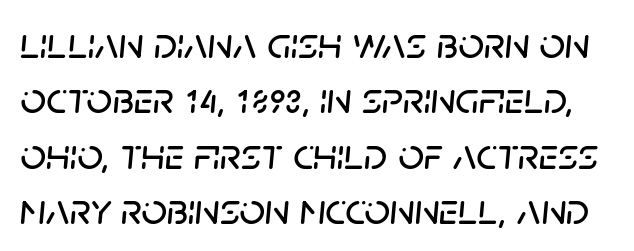
{"italic": "yes", "lean": "right", "slant_degrees": 5, "width": "normal", "stroke_contrast": "low", "x_height": "large", "monospaced": "no", "underline": "no", "line_spacing_ratio": 1.23, "letter_spacing": "normal", "letter_spacing_em": 0.0, "glyph_px": 45}
